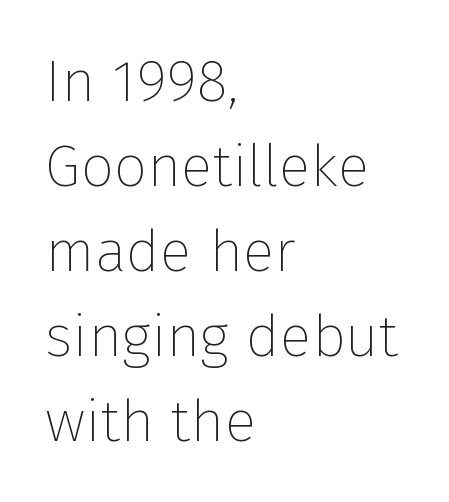
Q: Is the text bold? A: No.
Q: Is the text italic (slanted)? A: No, it is upright.
Q: Is the typeface a serif or a sans-serif typeface? A: Sans-serif.
Q: Is the text underlined? A: No.
Q: How is the paragraph aligned? A: Left-aligned.
Q: Is the spacing between letters normal or unusually wide? A: Normal.
Q: Is the spacing between lines tight, normal or loose? A: Normal.
Q: Width (condensed, normal, or wide)? A: Normal.
Q: Stroke contrast? A: Low.
Q: x-height? A: Medium.
Q: Monospaced? A: No.
